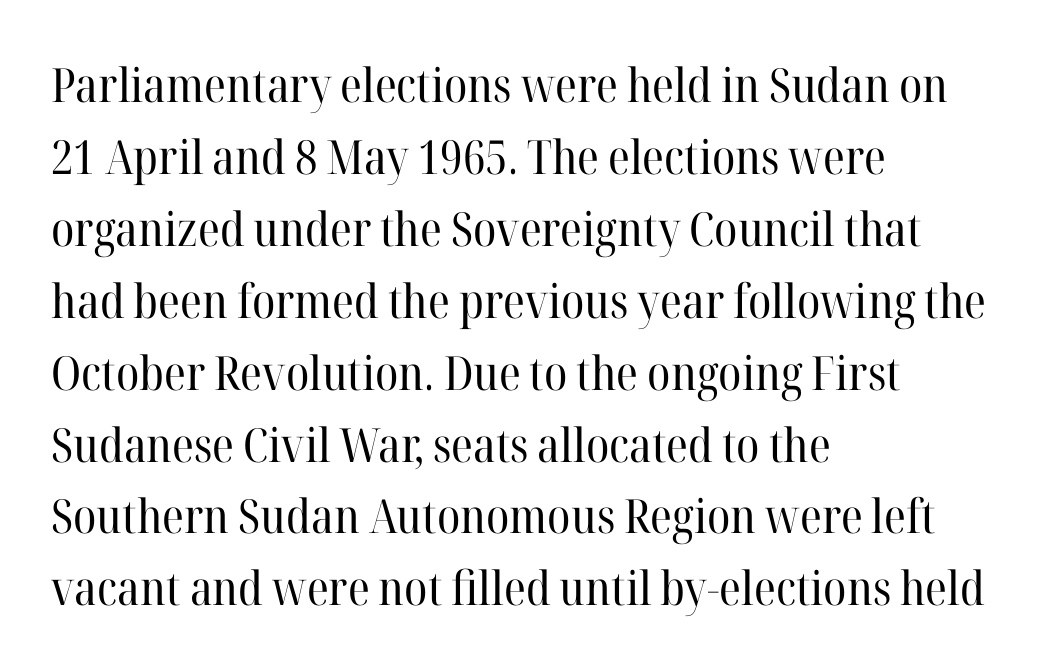
The letters stand upright; this is a roman face. The line-height multiplier appears to be the usual default. The letters sit at their default tracking, neither squeezed nor spread. You could not count columns in this text — the font is proportionally spaced.
